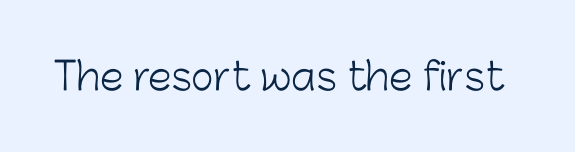
{"serif": "no", "italic": "no", "bold": "no", "weight": "light", "width": "normal", "stroke_contrast": "low", "x_height": "medium", "monospaced": "no", "underline": "no", "letter_spacing": "normal", "letter_spacing_em": 0.0, "glyph_px": 38}
